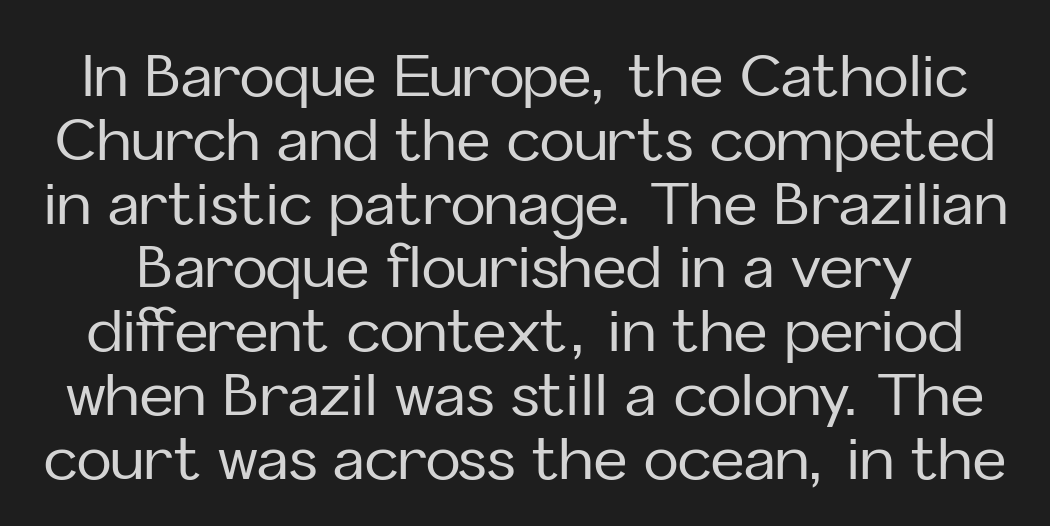
{"serif": "no", "italic": "no", "width": "normal", "stroke_contrast": "low", "x_height": "medium", "monospaced": "no", "underline": "no", "line_spacing": "tight", "line_spacing_ratio": 1.1, "letter_spacing": "normal", "letter_spacing_em": 0.0, "glyph_px": 58}
